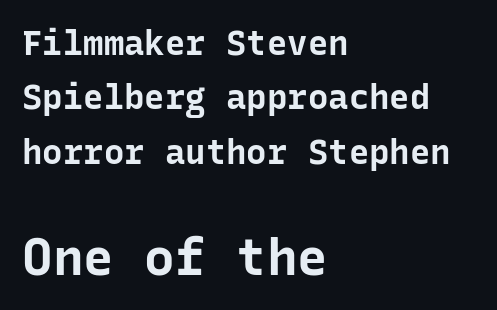
{"serif": "no", "italic": "no", "bold": "yes", "weight": "bold", "width": "normal", "stroke_contrast": "low", "x_height": "medium", "monospaced": "yes", "underline": "no", "align": "left", "line_spacing": "normal", "line_spacing_ratio": 1.6, "letter_spacing": "normal", "letter_spacing_em": 0.0, "larger_block": "second", "size_ratio": 1.5, "glyph_px": 51}
